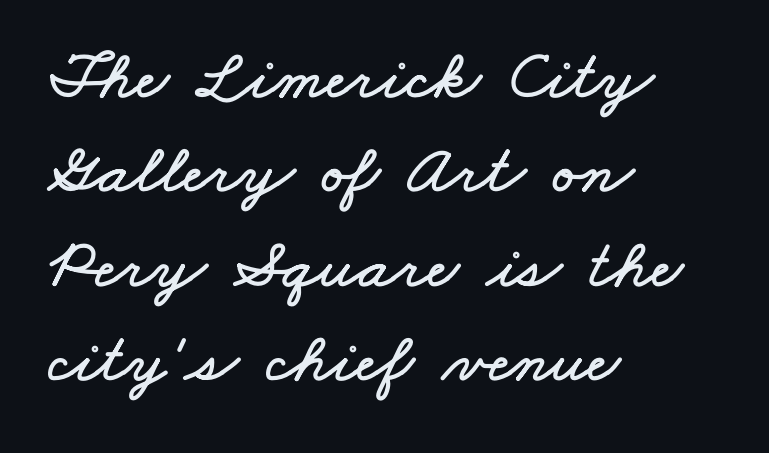
The image shows 70 px wide type; set left-aligned, normal line spacing (1.35x), normal letter spacing, not underlined; low stroke contrast and a small x-height.
